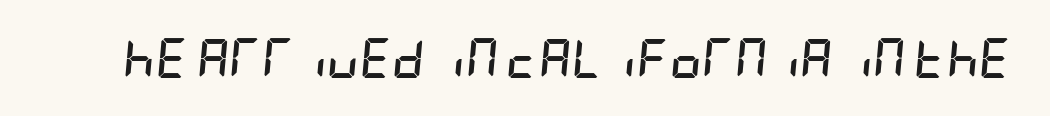
Q: Is the text bold? A: Yes.
Q: Is the text italic (slanted)? A: Yes, it leans right by about 5 degrees.
Q: Is the text underlined? A: No.
Q: Is the spacing between letters normal or unusually wide? A: Normal.
Q: Width (condensed, normal, or wide)? A: Condensed.
Q: Stroke contrast? A: Low.
Q: x-height? A: Large.
